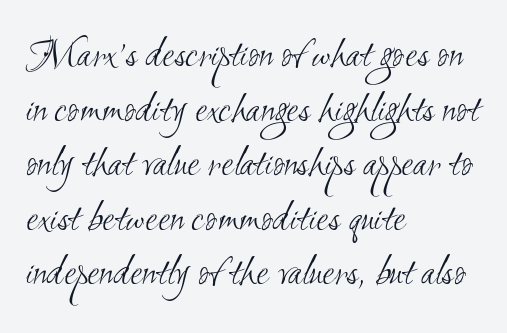
Q: Is the text bold? A: No.
Q: Is the typeface a serif or a sans-serif typeface? A: Sans-serif.
Q: Is the text underlined? A: No.
Q: How is the paragraph aligned? A: Left-aligned.
Q: Is the spacing between letters normal or unusually wide? A: Normal.
Q: Width (condensed, normal, or wide)? A: Condensed.
Q: Stroke contrast? A: Medium.
Q: x-height? A: Small.
Q: Monospaced? A: No.
